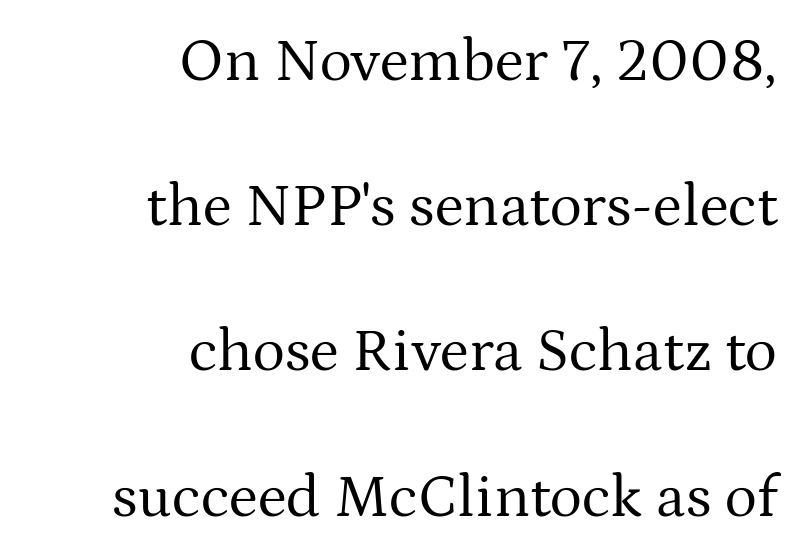
Q: Is the text bold? A: No.
Q: Is the text italic (slanted)? A: No, it is upright.
Q: Is the typeface a serif or a sans-serif typeface? A: Serif.
Q: Is the text underlined? A: No.
Q: How is the paragraph aligned? A: Right-aligned.
Q: Is the spacing between letters normal or unusually wide? A: Normal.
Q: Is the spacing between lines tight, normal or loose? A: Loose.
Q: Width (condensed, normal, or wide)? A: Normal.
Q: Stroke contrast? A: Medium.
Q: x-height? A: Medium.
Q: Monospaced? A: No.
